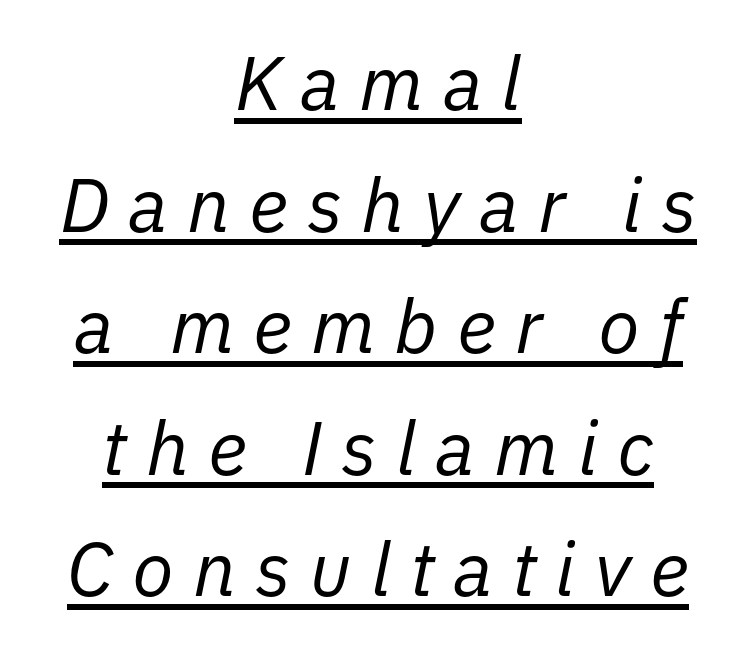
Spacing verdict: proportional, widths tailored to each character. Whoever set this chose a conventional vertical rhythm. Centered paragraph, ragged on both sides. Display-style spreading of the glyphs; the letterfit is very open. What decoration does the sample have? An underline.
